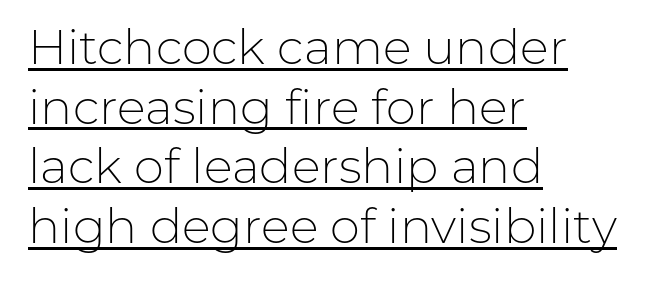
Q: Is the text bold? A: No.
Q: Is the text italic (slanted)? A: No, it is upright.
Q: Is the typeface a serif or a sans-serif typeface? A: Sans-serif.
Q: Is the text underlined? A: Yes.
Q: How is the paragraph aligned? A: Left-aligned.
Q: Is the spacing between letters normal or unusually wide? A: Normal.
Q: Width (condensed, normal, or wide)? A: Normal.
Q: Stroke contrast? A: Low.
Q: x-height? A: Medium.
Q: Monospaced? A: No.
